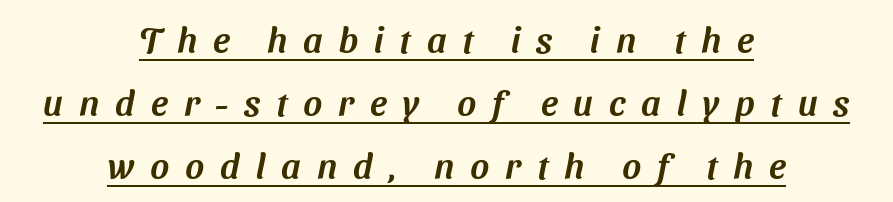
You could not count columns in this text — the font is proportionally spaced. What kind of face is this? One without serifs — a sans. Honestly, the letter spacing is so wide it's the main thing you notice. Layout note: lines centered. Glance below the letters and you will spot a drawn line.
